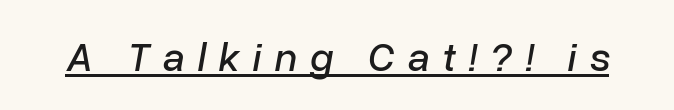
The image shows 41 px text type, italic (leaning right); set unusually wide letter spacing (+0.32 em), underlined; low stroke contrast and a medium x-height.
